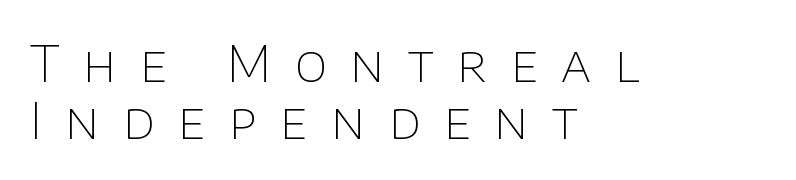
The image shows 50 px thin sans-serif type, upright; set left-aligned, tight line spacing (1.14x), unusually wide letter spacing (+0.47 em), not underlined; low stroke contrast and a large x-height.
